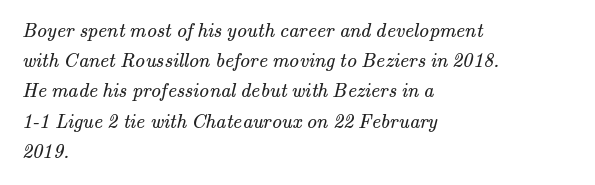
{"bold": "no", "underline": "no", "align": "left", "line_spacing": "normal", "line_spacing_ratio": 1.51, "letter_spacing": "normal", "letter_spacing_em": 0.0, "glyph_px": 20}
